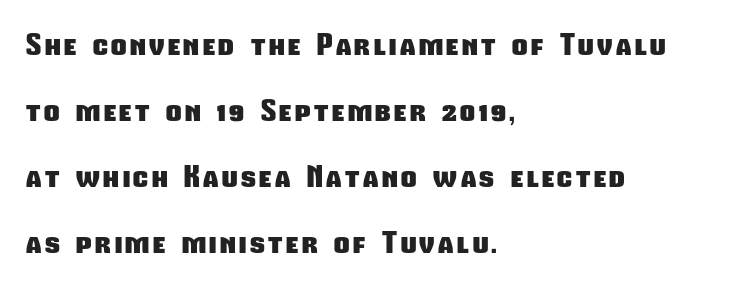
Check under the words: just untouched page. Looks like regular typesetting: each glyph gets only the width it needs. Visually the block forms a straight wall on the left and a jagged coastline on the right. As a designer I'd log this as weight 700, bold. This rendering employs a face without finishing strokes, i.e., a sans-serif.
